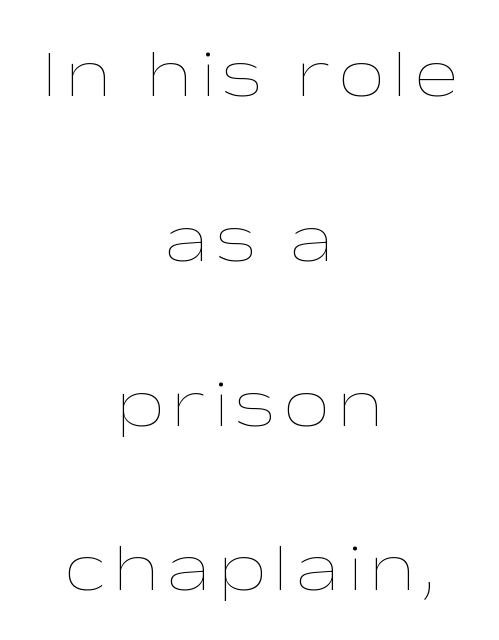
Q: Is the text bold? A: No.
Q: Is the text italic (slanted)? A: No, it is upright.
Q: Is the text underlined? A: No.
Q: How is the paragraph aligned? A: Centered.
Q: Is the spacing between lines tight, normal or loose? A: Loose.
Q: Width (condensed, normal, or wide)? A: Wide.
Q: Stroke contrast? A: Low.
Q: x-height? A: Medium.
Q: Monospaced? A: No.
